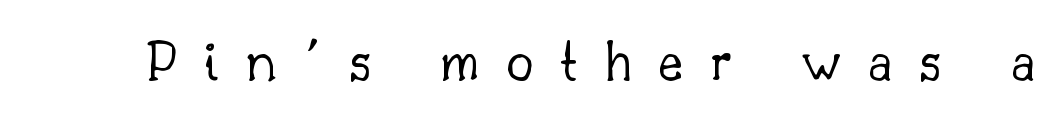
The image shows 61 px light type, upright; set unusually wide letter spacing (+0.44 em), not underlined; low stroke contrast and a small x-height.
